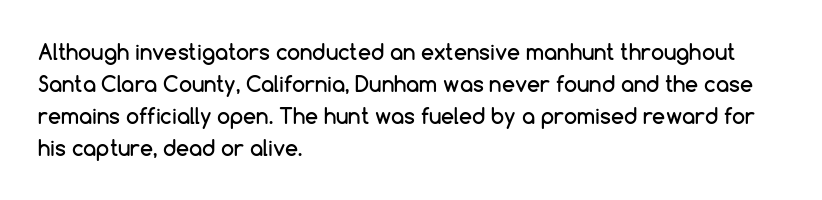
{"italic": "no", "underline": "no", "align": "left", "line_spacing": "normal", "line_spacing_ratio": 1.53, "letter_spacing": "normal", "letter_spacing_em": 0.0, "glyph_px": 21}
